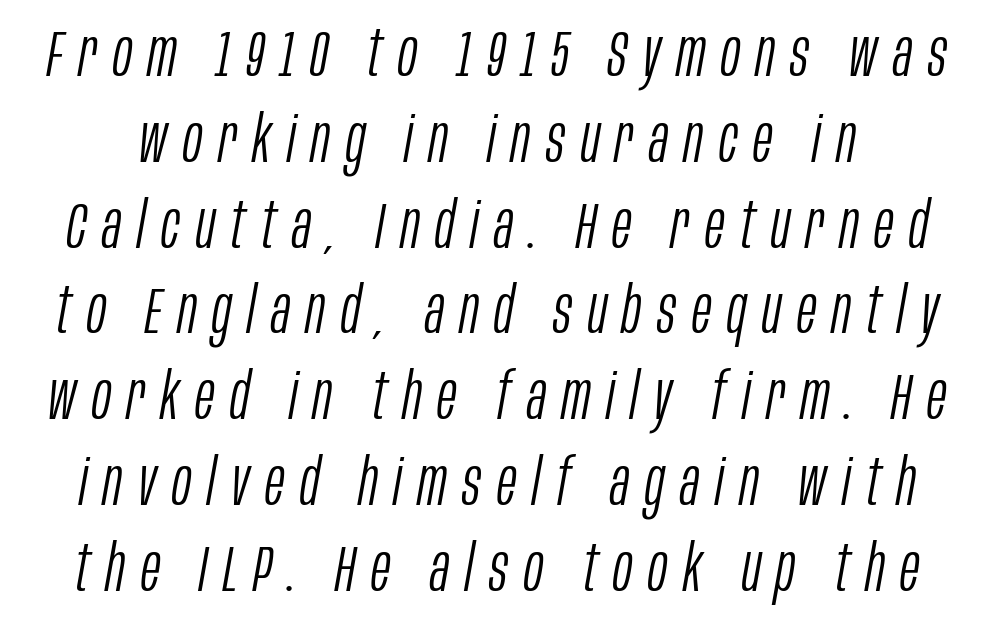
{"italic": "yes", "lean": "right", "slant_degrees": 10, "bold": "no", "weight": "light", "width": "condensed", "stroke_contrast": "low", "x_height": "large", "monospaced": "no", "underline": "no", "line_spacing": "normal", "line_spacing_ratio": 1.32, "letter_spacing": "wide", "letter_spacing_em": 0.24, "glyph_px": 65}
